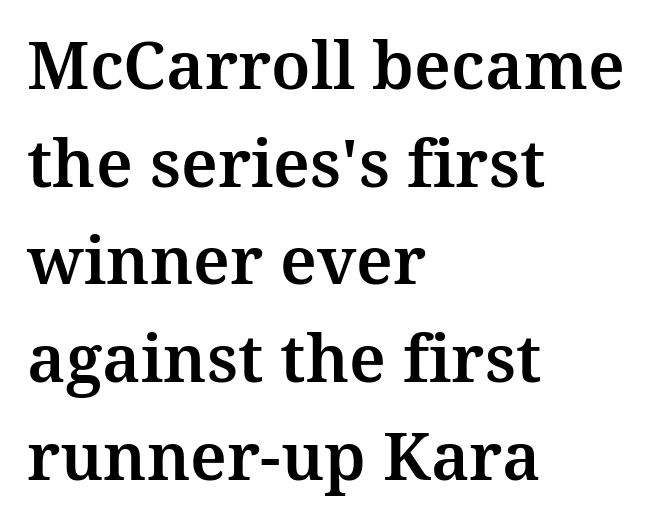
Q: Is the text italic (slanted)? A: No, it is upright.
Q: Is the typeface a serif or a sans-serif typeface? A: Serif.
Q: Is the text underlined? A: No.
Q: How is the paragraph aligned? A: Left-aligned.
Q: Is the spacing between letters normal or unusually wide? A: Normal.
Q: Is the spacing between lines tight, normal or loose? A: Normal.
Q: Width (condensed, normal, or wide)? A: Normal.
Q: Stroke contrast? A: Medium.
Q: x-height? A: Medium.
Q: Monospaced? A: No.
